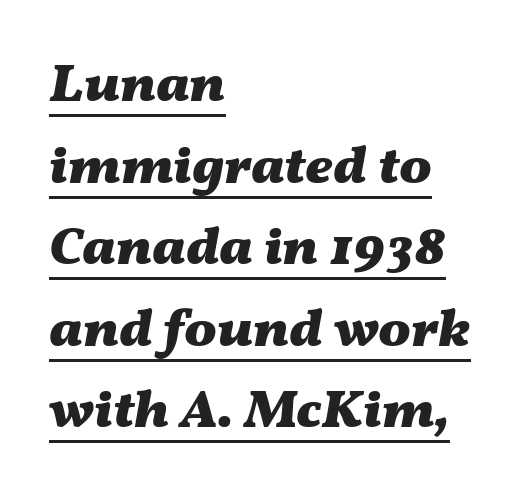
{"italic": "yes", "lean": "right", "slant_degrees": 11, "bold": "yes", "weight": "heavy", "width": "wide", "stroke_contrast": "medium", "x_height": "medium", "monospaced": "no", "underline": "yes", "align": "left", "line_spacing": "normal", "line_spacing_ratio": 1.51, "letter_spacing": "normal", "letter_spacing_em": 0.0, "glyph_px": 54}
